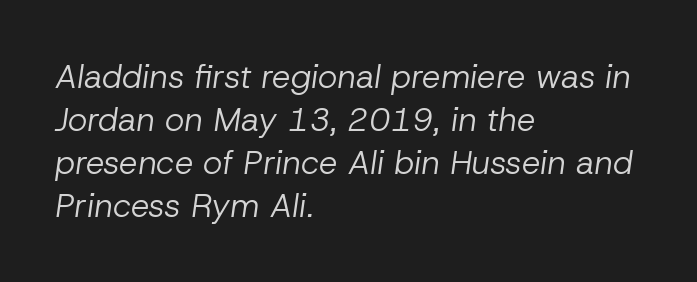
The image shows 33 px regular-weight type, italic (leaning right); set left-aligned, normal line spacing (1.3x), normal letter spacing, not underlined; low stroke contrast and a medium x-height.
